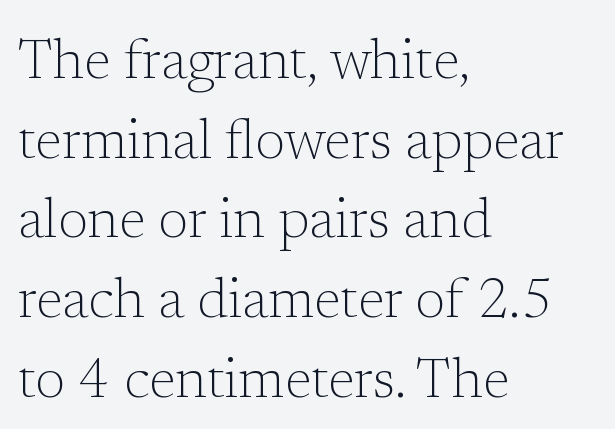
Q: Is the text bold? A: No.
Q: Is the text italic (slanted)? A: No, it is upright.
Q: Is the typeface a serif or a sans-serif typeface? A: Serif.
Q: Is the text underlined? A: No.
Q: How is the paragraph aligned? A: Left-aligned.
Q: Is the spacing between letters normal or unusually wide? A: Normal.
Q: Is the spacing between lines tight, normal or loose? A: Normal.
Q: Width (condensed, normal, or wide)? A: Normal.
Q: Stroke contrast? A: Low.
Q: x-height? A: Medium.
Q: Monospaced? A: No.
